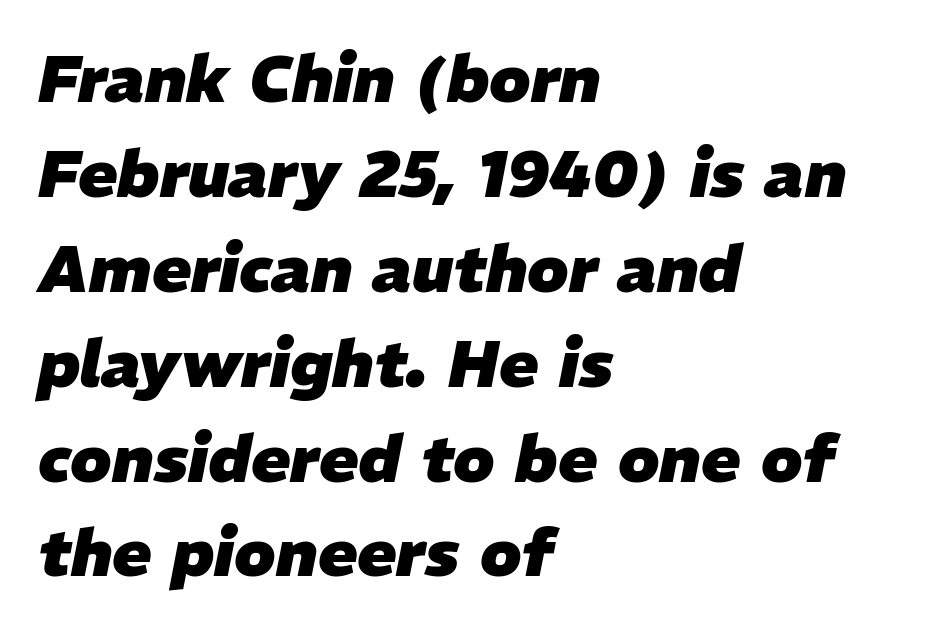
No extra tracking has been applied to these lines. Quick note: italic. Underline: absent. Each line starts at the same left margin while the right side varies. The passage shown is typed in a proportional face where columns would drift.
